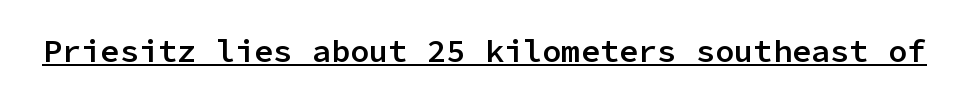
Q: Is the text bold? A: Semi-bold.
Q: Is the text italic (slanted)? A: No, it is upright.
Q: Is the typeface a serif or a sans-serif typeface? A: Sans-serif.
Q: Is the text underlined? A: Yes.
Q: Is the spacing between letters normal or unusually wide? A: Normal.
Q: Width (condensed, normal, or wide)? A: Normal.
Q: Stroke contrast? A: Low.
Q: x-height? A: Medium.
Q: Monospaced? A: Yes.
